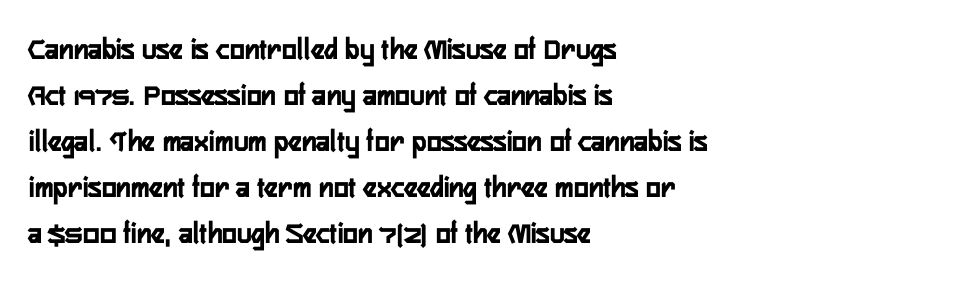
{"serif": "no", "italic": "no", "width": "condensed", "stroke_contrast": "low", "x_height": "medium", "monospaced": "no", "underline": "no", "align": "left", "line_spacing": "normal", "line_spacing_ratio": 1.48, "letter_spacing": "normal", "letter_spacing_em": 0.0, "glyph_px": 31}
